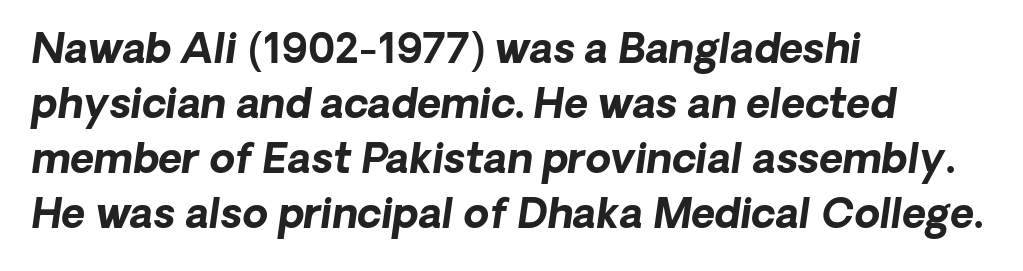
Q: Is the text bold? A: Yes.
Q: Is the typeface a serif or a sans-serif typeface? A: Sans-serif.
Q: Is the text underlined? A: No.
Q: How is the paragraph aligned? A: Left-aligned.
Q: Is the spacing between letters normal or unusually wide? A: Normal.
Q: Is the spacing between lines tight, normal or loose? A: Normal.
Q: Width (condensed, normal, or wide)? A: Normal.
Q: Stroke contrast? A: Low.
Q: x-height? A: Medium.
Q: Monospaced? A: No.
